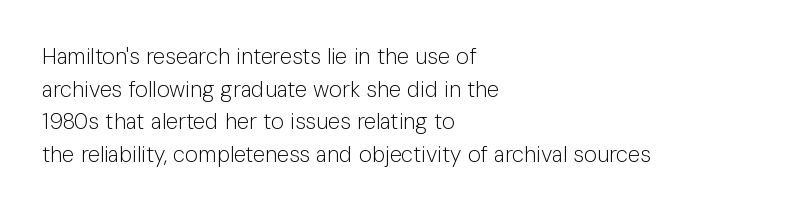
The image shows 22 px text type, upright; set left-aligned, normal line spacing (1.48x), normal letter spacing, not underlined.
